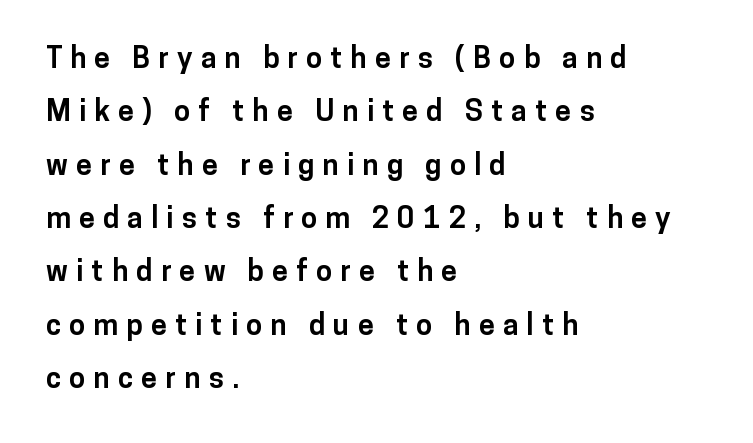
Q: Is the text bold? A: Yes.
Q: Is the text italic (slanted)? A: No, it is upright.
Q: Is the typeface a serif or a sans-serif typeface? A: Sans-serif.
Q: Is the text underlined? A: No.
Q: How is the paragraph aligned? A: Left-aligned.
Q: Is the spacing between letters normal or unusually wide? A: Unusually wide.
Q: Width (condensed, normal, or wide)? A: Normal.
Q: Stroke contrast? A: Low.
Q: x-height? A: Medium.
Q: Monospaced? A: No.
